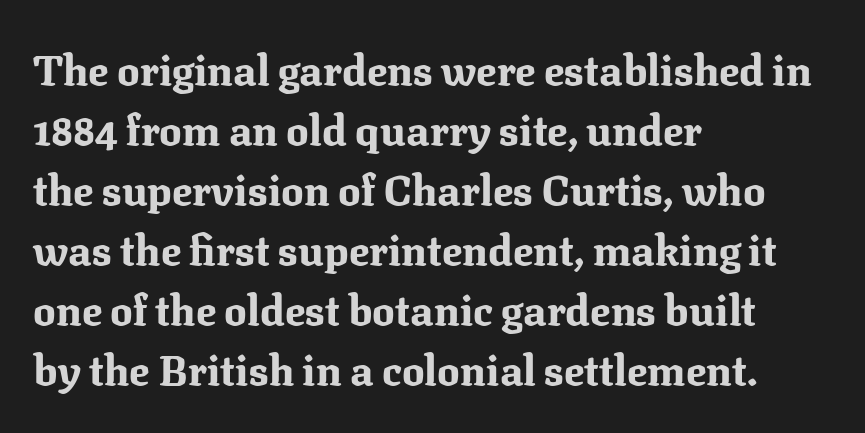
The image shows 42 px bold serif type, upright; set left-aligned, normal line spacing (1.43x), normal letter spacing, not underlined; medium stroke contrast and a medium x-height.
